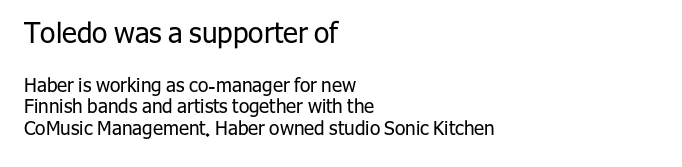
Q: Is the text bold? A: No.
Q: Is the text italic (slanted)? A: No, it is upright.
Q: Is the typeface a serif or a sans-serif typeface? A: Sans-serif.
Q: Is the text underlined? A: No.
Q: How is the paragraph aligned? A: Left-aligned.
Q: Is the spacing between letters normal or unusually wide? A: Normal.
Q: Is the spacing between lines tight, normal or loose? A: Tight.
Q: Which block of text is set in a larger size, the first (top) or the second (bottom)? A: The first (top) one.
Q: Width (condensed, normal, or wide)? A: Normal.
Q: Stroke contrast? A: Low.
Q: x-height? A: Medium.
Q: Monospaced? A: No.
